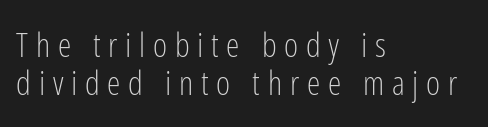
Note the varied advance widths — an 'i' is clearly narrower than an 'm'. In terms of leading, this rendering errs on the cramped side. In terms of posture, this sample is upright. Inter-character spacing is expanded well beyond the font's built-in metrics. These glyphs show unthickened strokes, regular width or finer. Line beginnings align vertically; line endings do not.
